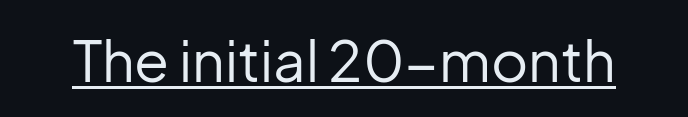
The image shows 57 px regular-weight sans-serif type, upright; set normal letter spacing, underlined; low stroke contrast and a medium x-height.
